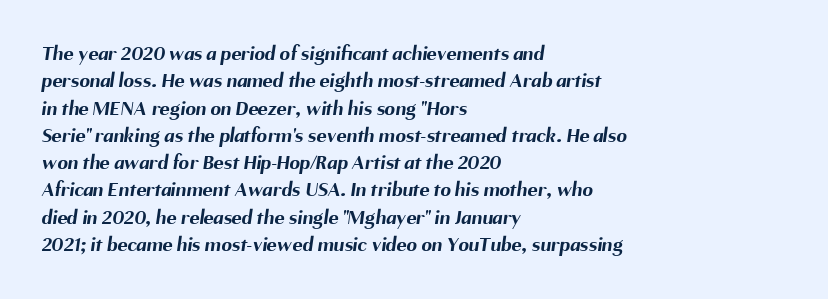
Q: Is the text bold? A: Yes.
Q: Is the text underlined? A: No.
Q: How is the paragraph aligned? A: Left-aligned.
Q: Is the spacing between letters normal or unusually wide? A: Normal.
Q: Is the spacing between lines tight, normal or loose? A: Normal.
